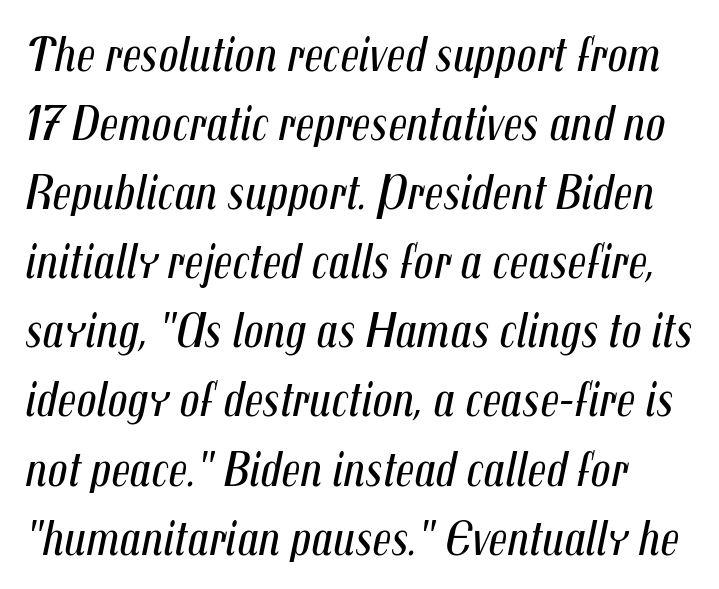
Q: Is the text bold? A: No.
Q: Is the text italic (slanted)? A: Yes, it leans right by about 12 degrees.
Q: Is the text underlined? A: No.
Q: How is the paragraph aligned? A: Left-aligned.
Q: Is the spacing between letters normal or unusually wide? A: Normal.
Q: Is the spacing between lines tight, normal or loose? A: Normal.
Q: Width (condensed, normal, or wide)? A: Condensed.
Q: Stroke contrast? A: Medium.
Q: x-height? A: Medium.
Q: Monospaced? A: No.
